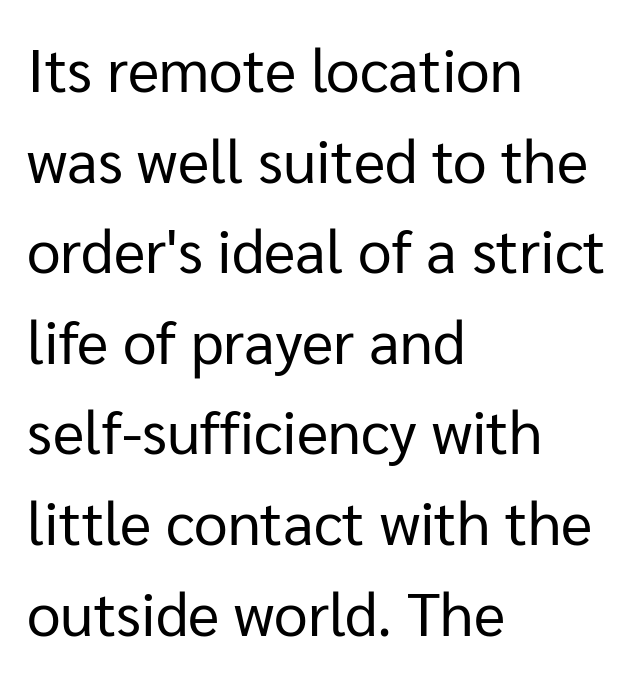
Q: Is the text bold? A: No.
Q: Is the text italic (slanted)? A: No, it is upright.
Q: Is the typeface a serif or a sans-serif typeface? A: Sans-serif.
Q: Is the text underlined? A: No.
Q: How is the paragraph aligned? A: Left-aligned.
Q: Is the spacing between letters normal or unusually wide? A: Normal.
Q: Is the spacing between lines tight, normal or loose? A: Normal.
Q: Width (condensed, normal, or wide)? A: Normal.
Q: Stroke contrast? A: Low.
Q: x-height? A: Medium.
Q: Monospaced? A: No.
